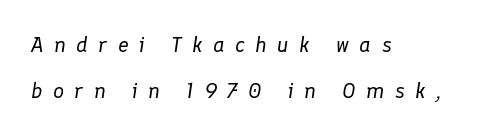
Q: Is the text bold? A: No.
Q: Is the text italic (slanted)? A: Yes, it leans right by about 8 degrees.
Q: Is the text underlined? A: No.
Q: How is the paragraph aligned? A: Left-aligned.
Q: Is the spacing between letters normal or unusually wide? A: Unusually wide.
Q: Is the spacing between lines tight, normal or loose? A: Loose.
